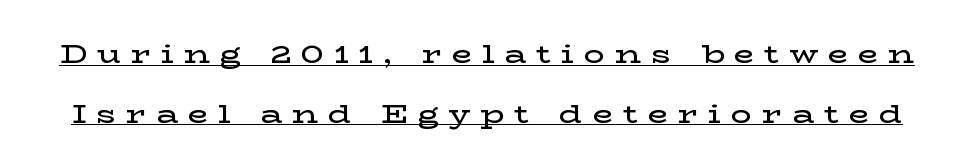
The designer dialed line spacing up above the default. Is there an underline? Yes — a line sits under the letters. How are the letters spaced? Widely, with obvious added tracking. Ordinary non-slanted type is in use. The rendering uses a semibold face; strokes are thickened but not to full bold.
